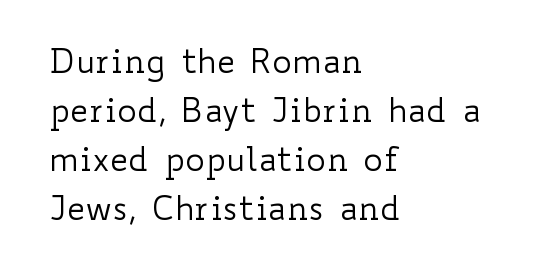
A bare baseline throughout the passage. The axis of the letterforms is exactly vertical. No letter is thick-stroked: the sample isn't bold. Here the designer chose a conventional face with non-uniform glyph widths. Baseline-to-baseline distance is the conventional proportion of letter height.
